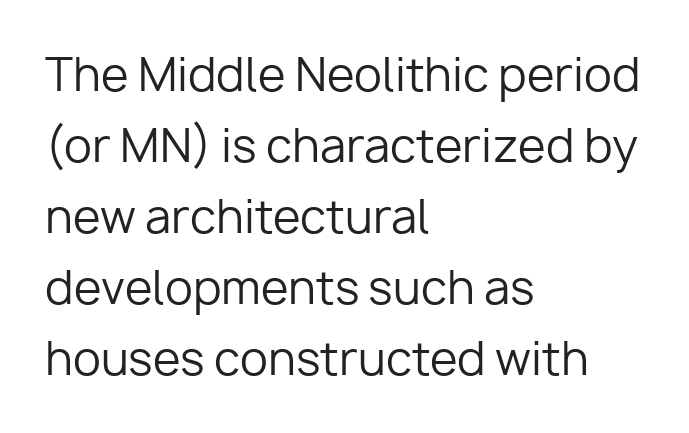
The image shows 45 px regular-weight sans-serif type, upright; set left-aligned, normal line spacing (1.58x), normal letter spacing, not underlined; low stroke contrast and a medium x-height.
